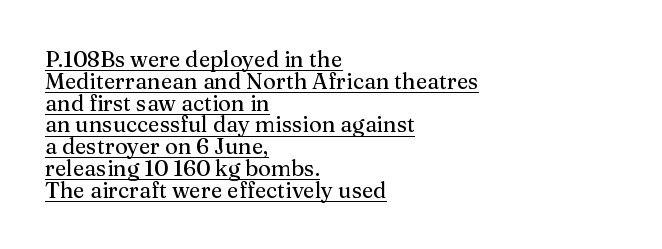
Italic? Not at all — the glyphs are vertical. Quick note: underline on. Spacing between characters is what you'd get straight out of the box. A classic flush-left, rag-right setting is used for this passage. This block would grow much taller if given ordinary leading; it's compressed now.
